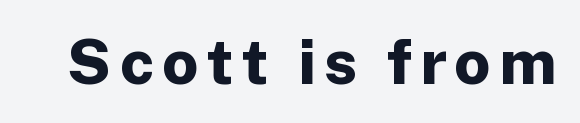
Q: Is the text bold? A: Yes.
Q: Is the text italic (slanted)? A: No, it is upright.
Q: Is the typeface a serif or a sans-serif typeface? A: Sans-serif.
Q: Is the text underlined? A: No.
Q: Width (condensed, normal, or wide)? A: Normal.
Q: Stroke contrast? A: Low.
Q: x-height? A: Medium.
Q: Monospaced? A: No.
